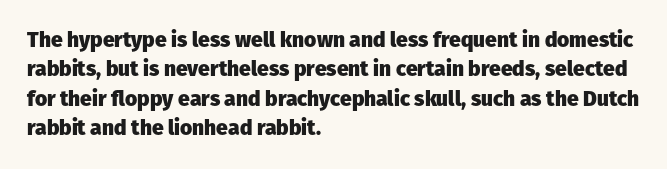
Q: Is the text bold? A: Yes.
Q: Is the text italic (slanted)? A: No, it is upright.
Q: Is the text underlined? A: No.
Q: How is the paragraph aligned? A: Left-aligned.
Q: Is the spacing between letters normal or unusually wide? A: Normal.
Q: Is the spacing between lines tight, normal or loose? A: Normal.
